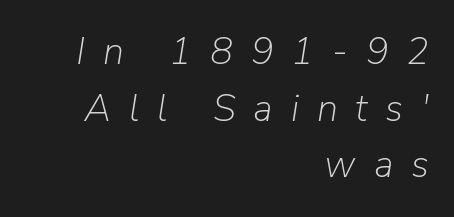
Q: Is the text bold? A: No.
Q: Is the text italic (slanted)? A: Yes, it leans right by about 9 degrees.
Q: Is the text underlined? A: No.
Q: How is the paragraph aligned? A: Right-aligned.
Q: Is the spacing between letters normal or unusually wide? A: Unusually wide.
Q: Is the spacing between lines tight, normal or loose? A: Normal.
Q: Width (condensed, normal, or wide)? A: Normal.
Q: Stroke contrast? A: Low.
Q: x-height? A: Medium.
Q: Monospaced? A: No.
